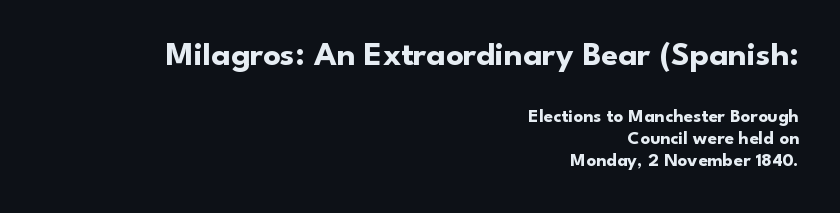
{"serif": "no", "italic": "no", "bold": "yes", "weight": "bold", "width": "normal", "stroke_contrast": "low", "x_height": "small", "monospaced": "no", "underline": "no", "align": "right", "line_spacing_ratio": 1.17, "letter_spacing": "normal", "letter_spacing_em": 0.0, "larger_block": "first", "size_ratio": 1.79, "glyph_px": 34}
